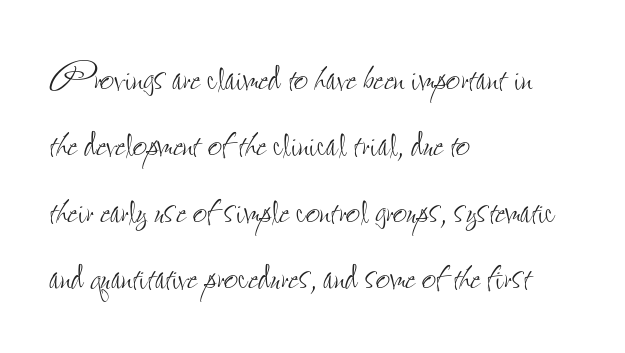
Q: Is the text bold? A: No.
Q: Is the text italic (slanted)? A: Yes.
Q: Is the text underlined? A: No.
Q: How is the paragraph aligned? A: Left-aligned.
Q: Is the spacing between letters normal or unusually wide? A: Normal.
Q: Is the spacing between lines tight, normal or loose? A: Normal.
Q: Width (condensed, normal, or wide)? A: Condensed.
Q: Stroke contrast? A: Low.
Q: x-height? A: Small.
Q: Monospaced? A: No.
